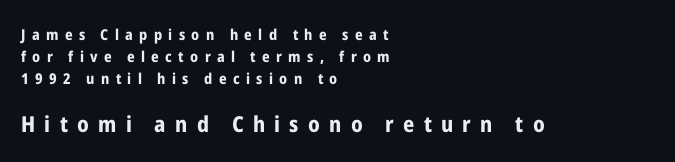
{"italic": "no", "bold": "yes", "underline": "no", "align": "left", "line_spacing": "normal", "line_spacing_ratio": 1.46, "letter_spacing": "wide", "letter_spacing_em": 0.42, "larger_block": "second", "size_ratio": 1.47, "glyph_px": 22}
